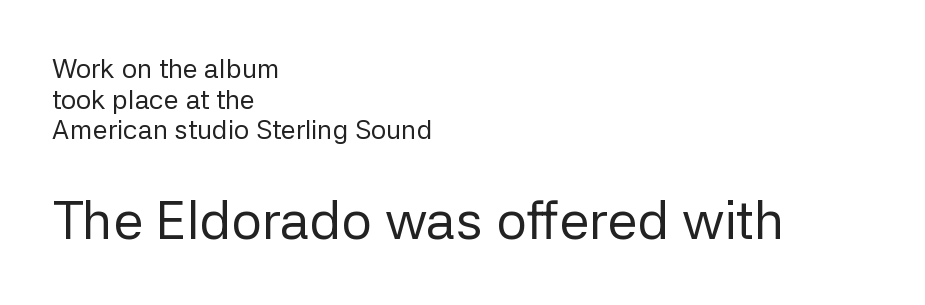
The image shows 54 px regular-weight sans-serif type, upright; set left-aligned, tight line spacing (1.13x), normal letter spacing, not underlined; the second (bottom) block is 2.0x larger; low stroke contrast and a medium x-height.
